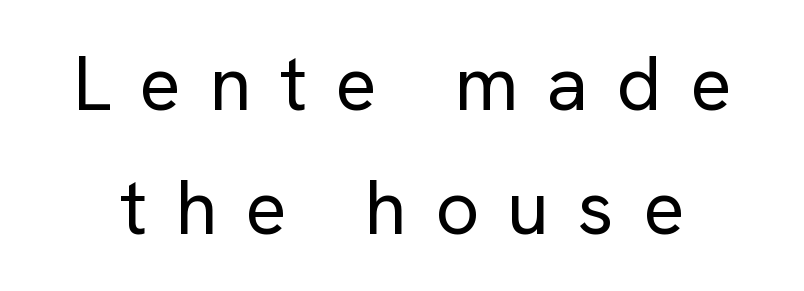
Q: Is the text bold? A: No.
Q: Is the text italic (slanted)? A: No, it is upright.
Q: Is the typeface a serif or a sans-serif typeface? A: Sans-serif.
Q: Is the text underlined? A: No.
Q: Is the spacing between letters normal or unusually wide? A: Unusually wide.
Q: Is the spacing between lines tight, normal or loose? A: Normal.
Q: Width (condensed, normal, or wide)? A: Normal.
Q: Stroke contrast? A: Low.
Q: x-height? A: Medium.
Q: Monospaced? A: No.
